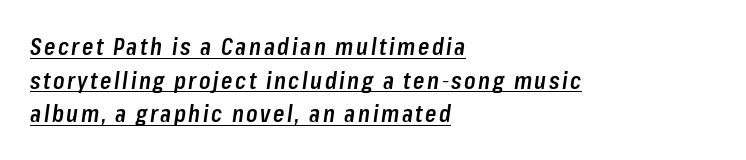
Q: Is the text bold? A: Semi-bold.
Q: Is the text italic (slanted)? A: Yes, it leans right by about 8 degrees.
Q: Is the text underlined? A: Yes.
Q: How is the paragraph aligned? A: Left-aligned.
Q: Is the spacing between lines tight, normal or loose? A: Normal.
